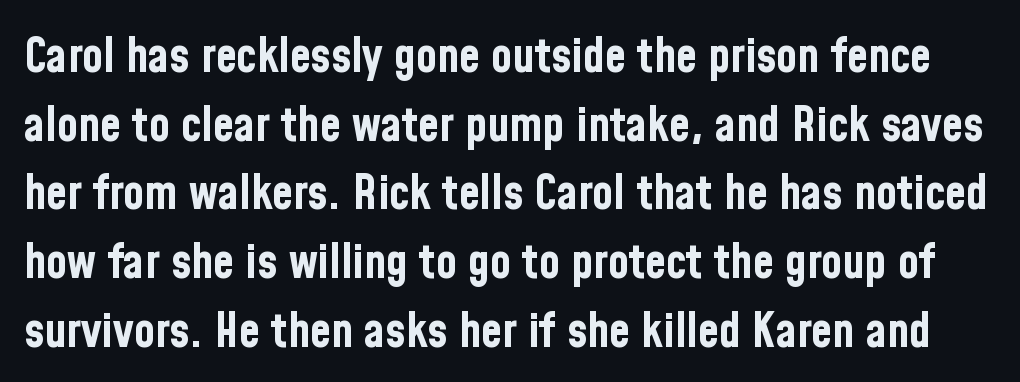
Q: Is the text bold? A: Yes.
Q: Is the text italic (slanted)? A: No, it is upright.
Q: Is the typeface a serif or a sans-serif typeface? A: Sans-serif.
Q: Is the text underlined? A: No.
Q: Is the spacing between letters normal or unusually wide? A: Normal.
Q: Is the spacing between lines tight, normal or loose? A: Normal.
Q: Width (condensed, normal, or wide)? A: Condensed.
Q: Stroke contrast? A: Low.
Q: x-height? A: Medium.
Q: Monospaced? A: No.
